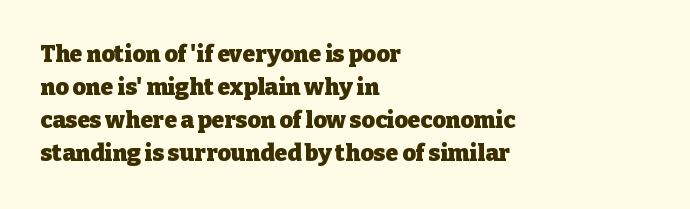
Q: Is the text bold? A: Yes.
Q: Is the text italic (slanted)? A: No, it is upright.
Q: Is the text underlined? A: No.
Q: How is the paragraph aligned? A: Left-aligned.
Q: Is the spacing between letters normal or unusually wide? A: Normal.
Q: Is the spacing between lines tight, normal or loose? A: Normal.
